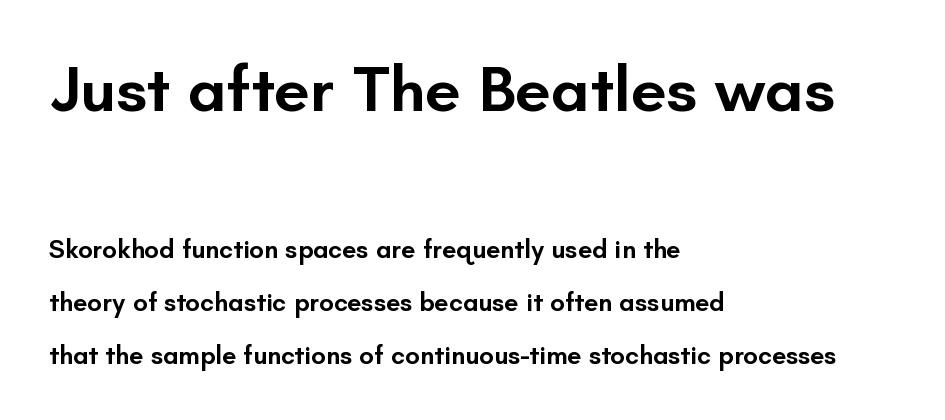
{"serif": "no", "italic": "no", "bold": "semi", "weight": "semibold", "width": "normal", "stroke_contrast": "low", "x_height": "small", "monospaced": "no", "underline": "no", "align": "left", "line_spacing": "loose", "line_spacing_ratio": 2.03, "letter_spacing": "normal", "letter_spacing_em": 0.0, "larger_block": "first", "size_ratio": 2.5, "glyph_px": 65}
